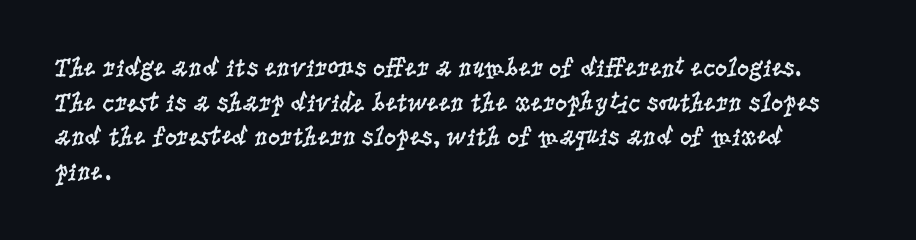
The block of text has a typical density, with ordinary space between rows. Which margin do the lines hug? The left one — the right edge is uneven. The space directly below the letters is spotless. Does extra space separate the letters? No, they use regular spacing.
